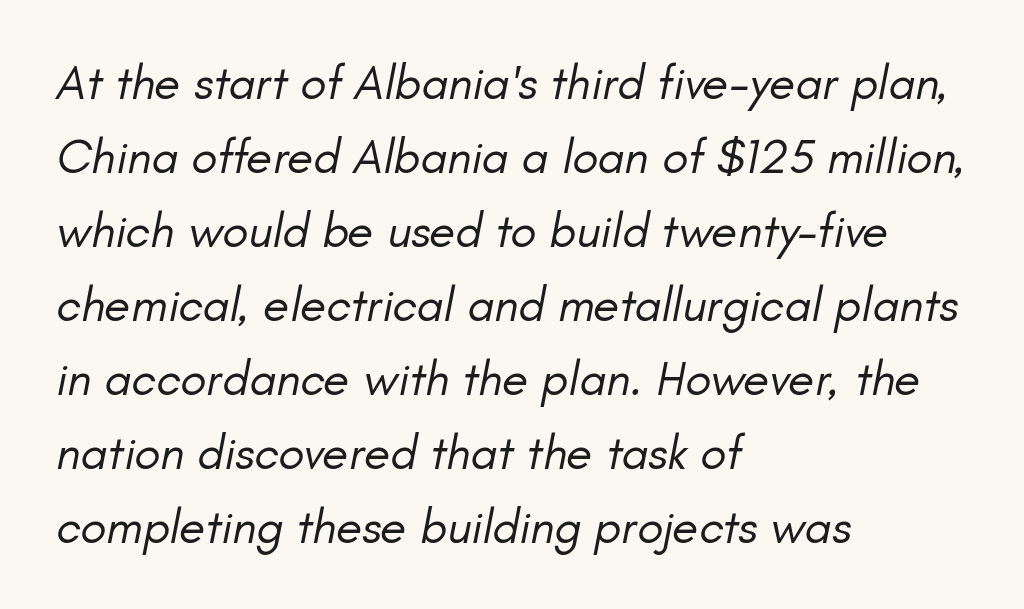
{"italic": "yes", "lean": "right", "slant_degrees": 11, "bold": "no", "weight": "regular", "width": "normal", "stroke_contrast": "low", "x_height": "small", "monospaced": "no", "underline": "no", "align": "left", "line_spacing": "normal", "line_spacing_ratio": 1.54, "letter_spacing": "normal", "letter_spacing_em": 0.0, "glyph_px": 48}
